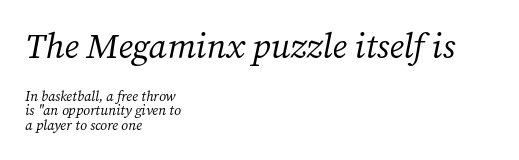
Ink coverage per letter is moderate at most. The baseline area is clear. You could not count columns in this text — the font is proportionally spaced. Every character sits at an angle, as italics do.
